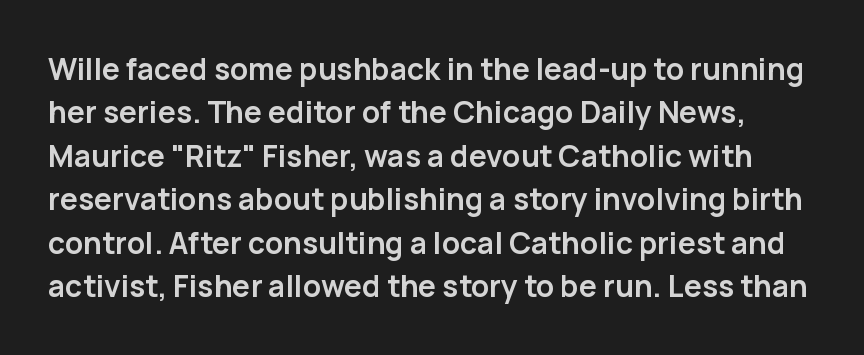
Q: Is the text bold? A: Yes.
Q: Is the text italic (slanted)? A: No, it is upright.
Q: Is the typeface a serif or a sans-serif typeface? A: Sans-serif.
Q: Is the text underlined? A: No.
Q: Is the spacing between letters normal or unusually wide? A: Normal.
Q: Is the spacing between lines tight, normal or loose? A: Normal.
Q: Width (condensed, normal, or wide)? A: Normal.
Q: Stroke contrast? A: Low.
Q: x-height? A: Medium.
Q: Monospaced? A: No.
